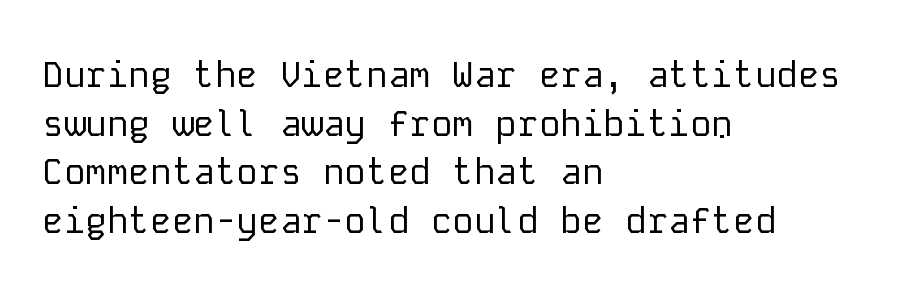
Classification — sans serif. The lines sit at an ordinary, default distance from one another. The font is comparable to plain body text, perhaps lighter. Casual observation: everything's shoved over to the left.
